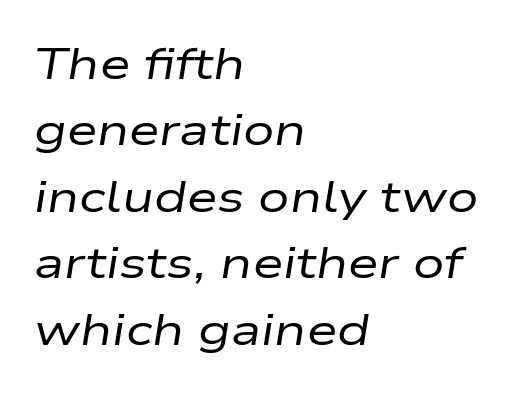
Q: Is the text bold? A: No.
Q: Is the text italic (slanted)? A: Yes, it leans right by about 9 degrees.
Q: Is the text underlined? A: No.
Q: How is the paragraph aligned? A: Left-aligned.
Q: Is the spacing between letters normal or unusually wide? A: Normal.
Q: Is the spacing between lines tight, normal or loose? A: Normal.
Q: Width (condensed, normal, or wide)? A: Wide.
Q: Stroke contrast? A: Low.
Q: x-height? A: Medium.
Q: Monospaced? A: No.
